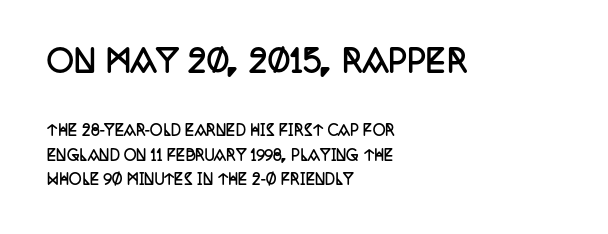
Little horizontal feet cap the strokes, marking this as serif type. In terms of weight, the rendering is a true, heavy bold. Each line starts at the same left margin while the right side varies. The letters advance in unequal steps, a hallmark of proportional type. You could call the tracking neutral — neither tight nor loose.
